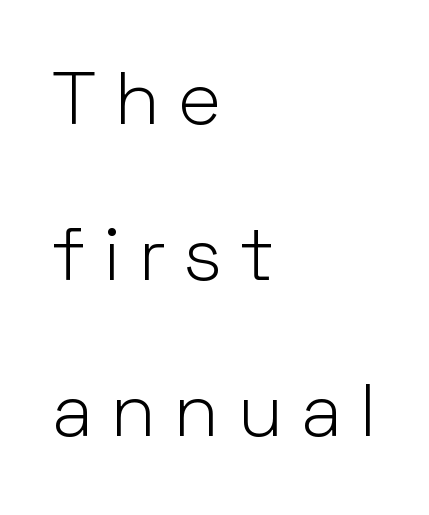
Underlining? Definitely not there. The letterforms stand isolated, each surrounded by extra space. Tall strokes in this sample are plumb rather than angled. Typographically, this falls in the sans-serif category.
